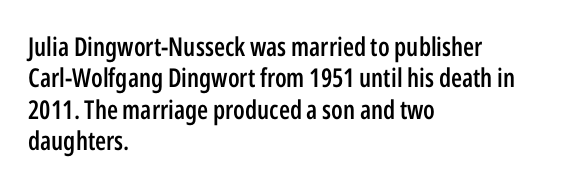
{"italic": "no", "bold": "semi", "underline": "no", "align": "left", "line_spacing_ratio": 1.21, "letter_spacing": "normal", "letter_spacing_em": 0.0, "glyph_px": 26}
